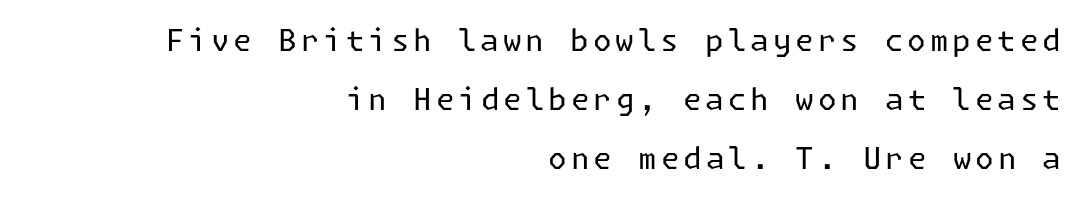
The image shows 30 px regular-weight sans-serif type, upright; set right-aligned, loose line spacing (1.97x), not underlined; low stroke contrast and a medium x-height.
